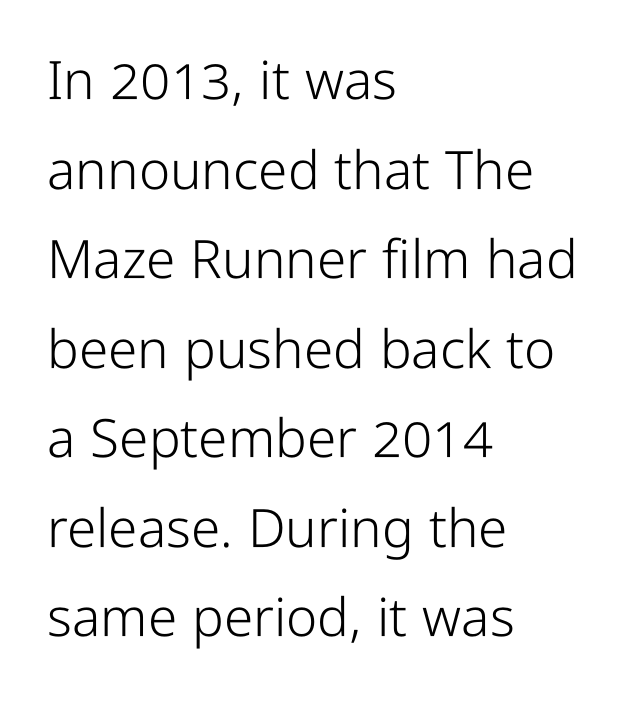
Q: Is the text bold? A: No.
Q: Is the text italic (slanted)? A: No, it is upright.
Q: Is the typeface a serif or a sans-serif typeface? A: Sans-serif.
Q: Is the text underlined? A: No.
Q: How is the paragraph aligned? A: Left-aligned.
Q: Is the spacing between letters normal or unusually wide? A: Normal.
Q: Is the spacing between lines tight, normal or loose? A: Normal.
Q: Width (condensed, normal, or wide)? A: Condensed.
Q: Stroke contrast? A: Low.
Q: x-height? A: Medium.
Q: Monospaced? A: No.
